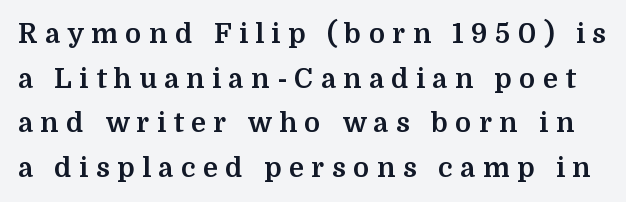
{"italic": "no", "bold": "yes", "underline": "no", "line_spacing": "normal", "line_spacing_ratio": 1.65, "letter_spacing": "wide", "letter_spacing_em": 0.28, "glyph_px": 27}
